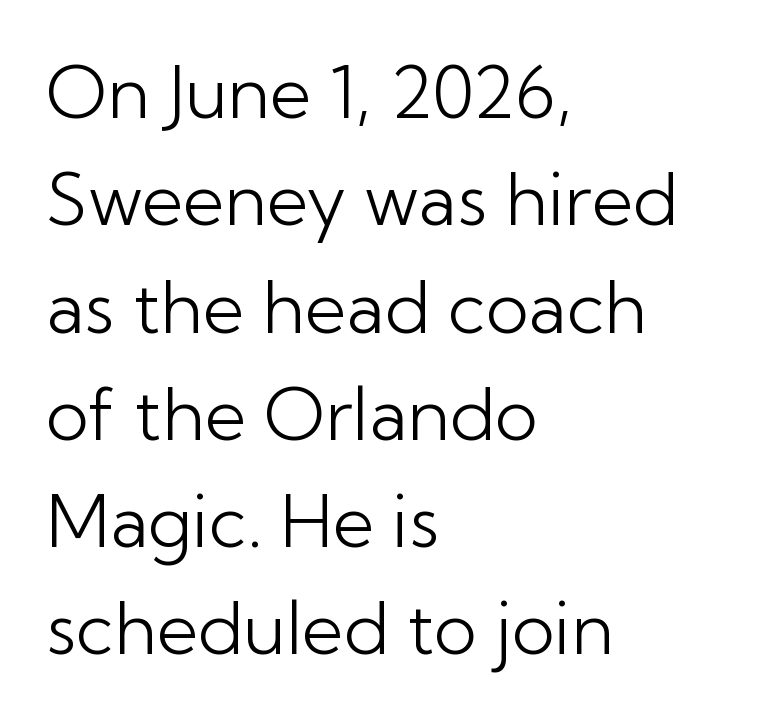
Serifs: no, the terminals of the letterforms are clean. The paragraph has a hard left edge and a soft right edge. There is no visible air inserted between adjacent glyphs. The face looks like a standard text weight, possibly lighter. Looks like regular typesetting: each glyph gets only the width it needs. The gap between lines stays unmarked.
